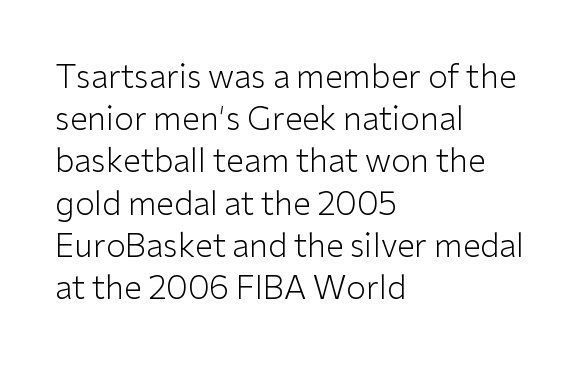
The image shows 32 px light sans-serif type, upright; set left-aligned, normal line spacing (1.32x), normal letter spacing, not underlined; low stroke contrast and a medium x-height.
